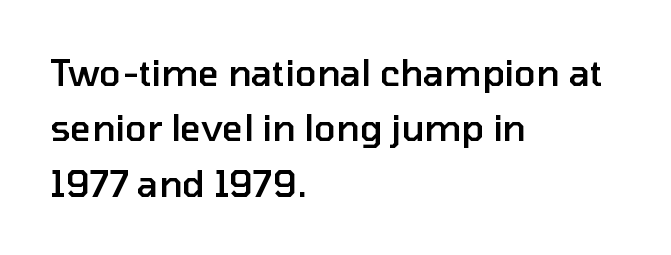
Q: Is the text bold? A: Semi-bold.
Q: Is the text italic (slanted)? A: No, it is upright.
Q: Is the typeface a serif or a sans-serif typeface? A: Sans-serif.
Q: Is the text underlined? A: No.
Q: How is the paragraph aligned? A: Left-aligned.
Q: Is the spacing between letters normal or unusually wide? A: Normal.
Q: Is the spacing between lines tight, normal or loose? A: Normal.
Q: Width (condensed, normal, or wide)? A: Normal.
Q: Stroke contrast? A: Low.
Q: x-height? A: Medium.
Q: Monospaced? A: No.
